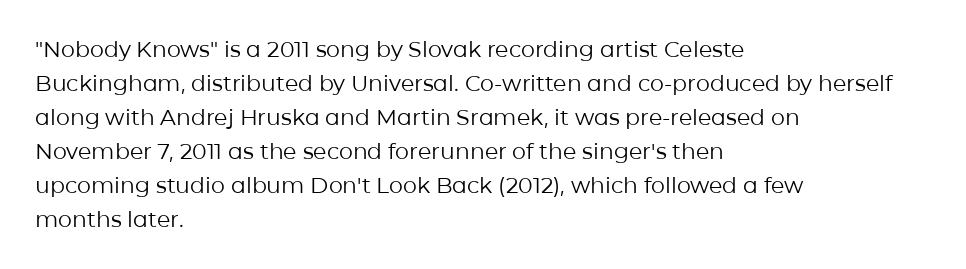
Caption: multi-line text, flush left, ragged right. Rendered with straight, roman letterforms. Beneath every word, the page is bare. Weight: not bold — regular or lighter. Nobody touched the tracking dial on this one. Vertically, the passage feels balanced, rows spaced as you'd expect.
